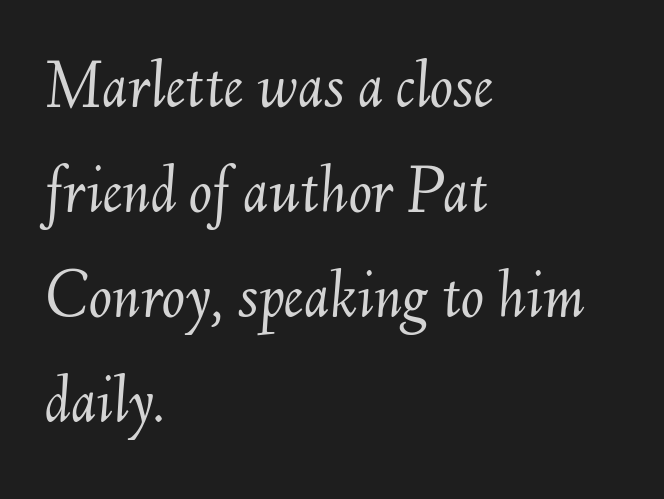
The image shows 69 px light type, italic (leaning right); set left-aligned, normal line spacing (1.52x), normal letter spacing, not underlined; medium stroke contrast and a small x-height.
